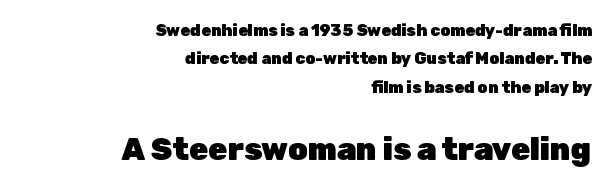
These lines are rendered in a variable-pitch font. A student would notice the bottom passage is typeset larger than what precedes it. If you drew a line through each stem, it would be perfectly vertical. The text block is weighted toward the right margin, trailing off unevenly leftward.
